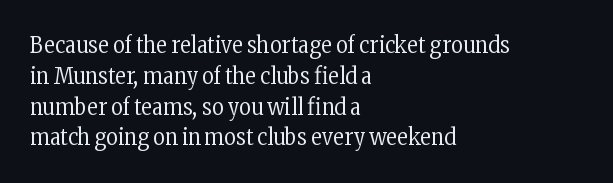
{"italic": "no", "bold": "no", "underline": "no", "align": "left", "line_spacing": "normal", "line_spacing_ratio": 1.34, "letter_spacing": "normal", "letter_spacing_em": 0.0, "glyph_px": 23}
